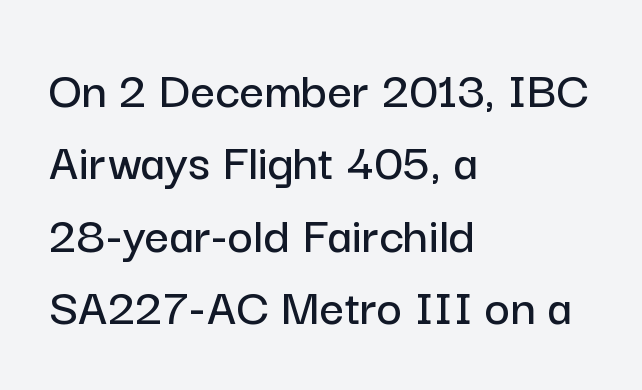
Q: Is the text italic (slanted)? A: No, it is upright.
Q: Is the typeface a serif or a sans-serif typeface? A: Sans-serif.
Q: Is the text underlined? A: No.
Q: How is the paragraph aligned? A: Left-aligned.
Q: Is the spacing between letters normal or unusually wide? A: Normal.
Q: Is the spacing between lines tight, normal or loose? A: Normal.
Q: Width (condensed, normal, or wide)? A: Normal.
Q: Stroke contrast? A: Low.
Q: x-height? A: Medium.
Q: Monospaced? A: No.
